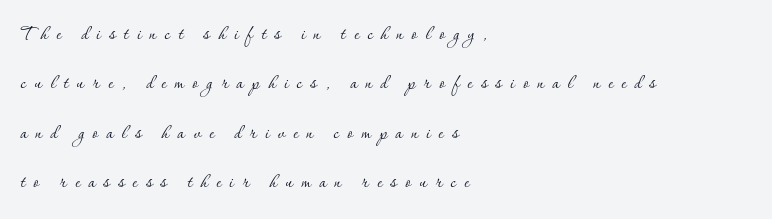
The image shows 24 px text type; set left-aligned, loose line spacing (2.06x), unusually wide letter spacing (+0.35 em), not underlined.
